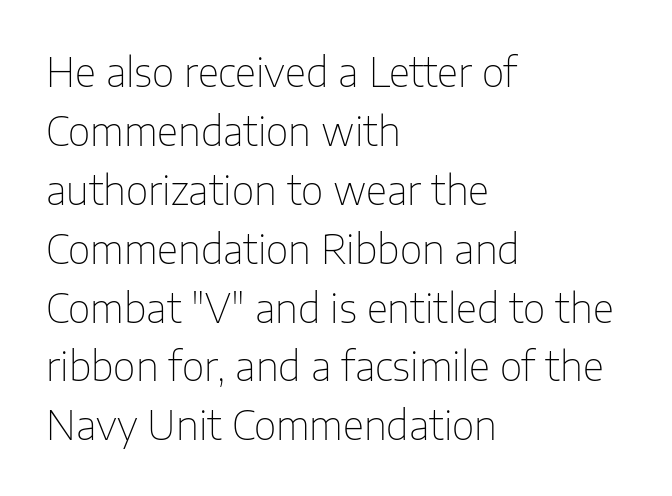
{"serif": "no", "italic": "no", "bold": "no", "weight": "thin", "width": "normal", "stroke_contrast": "low", "x_height": "medium", "monospaced": "no", "underline": "no", "align": "left", "line_spacing": "normal", "line_spacing_ratio": 1.51, "letter_spacing": "normal", "letter_spacing_em": 0.0, "glyph_px": 39}
